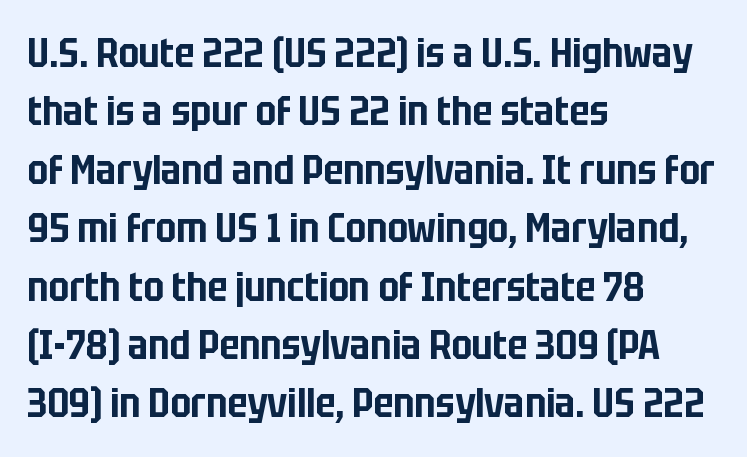
Has an underline been added? It has not. Look at the bottom of the vertical strokes: they stop flat, with no serifs. The leading is moderate, giving the passage an even texture. The ragged edge is on the right, which tells us the setting is flush left. No extra tracking has been applied to these lines.
